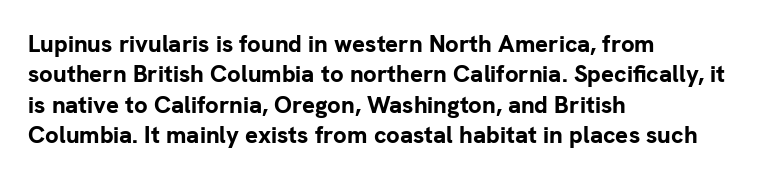
The image shows 24 px bold type, upright; set left-aligned, normal line spacing (1.27x), normal letter spacing, not underlined.
